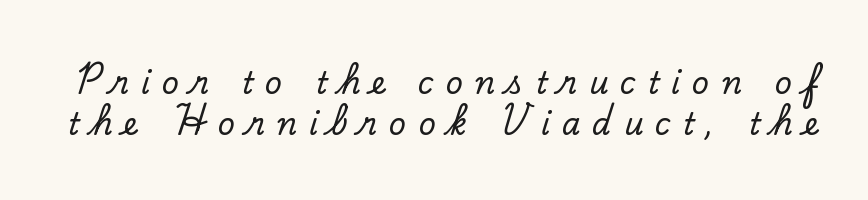
Q: Is the text italic (slanted)? A: Yes.
Q: Is the typeface a serif or a sans-serif typeface? A: Serif.
Q: Is the text underlined? A: No.
Q: Is the spacing between letters normal or unusually wide? A: Unusually wide.
Q: Is the spacing between lines tight, normal or loose? A: Normal.
Q: Width (condensed, normal, or wide)? A: Normal.
Q: Stroke contrast? A: Low.
Q: x-height? A: Small.
Q: Monospaced? A: No.
